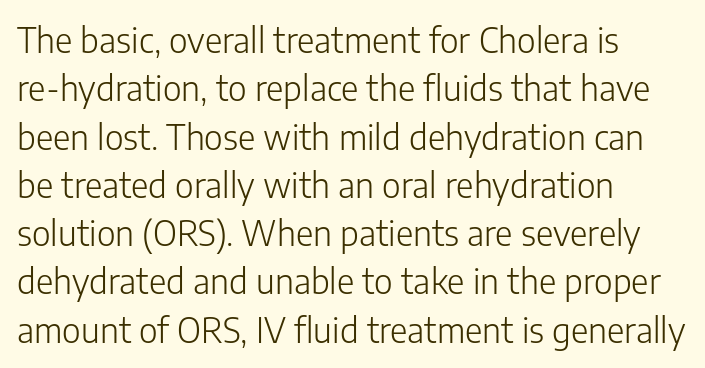
{"serif": "no", "italic": "no", "bold": "no", "weight": "light", "width": "normal", "stroke_contrast": "low", "x_height": "medium", "monospaced": "no", "underline": "no", "align": "left", "line_spacing": "normal", "line_spacing_ratio": 1.42, "letter_spacing": "normal", "letter_spacing_em": 0.0, "glyph_px": 34}
